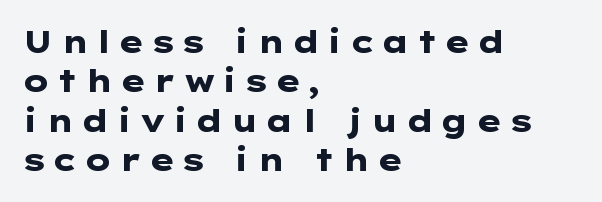
{"serif": "no", "italic": "no", "bold": "yes", "weight": "heavy", "width": "wide", "stroke_contrast": "low", "x_height": "medium", "underline": "no", "align": "left", "line_spacing": "normal", "line_spacing_ratio": 1.27, "glyph_px": 31}
